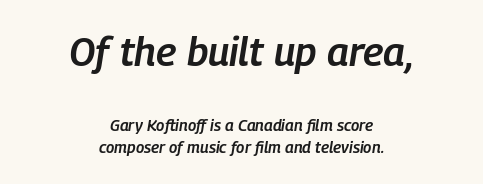
This sample has the flowing, uneven cadence of proportional lettering. Does the weight exceed regular? Yes, but only to semibold. Each line is balanced around a shared central axis. Characters are canted at an angle relative to the baseline's perpendicular. Successive baselines arrive at the customary interval. Beneath every word, the page is bare.
